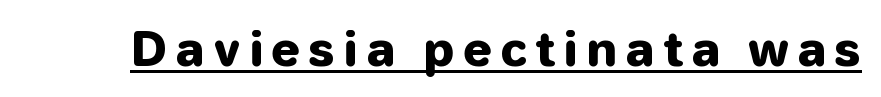
Q: Is the text bold? A: Yes.
Q: Is the text italic (slanted)? A: No, it is upright.
Q: Is the typeface a serif or a sans-serif typeface? A: Sans-serif.
Q: Is the text underlined? A: Yes.
Q: Width (condensed, normal, or wide)? A: Normal.
Q: Stroke contrast? A: Low.
Q: x-height? A: Medium.
Q: Monospaced? A: No.
